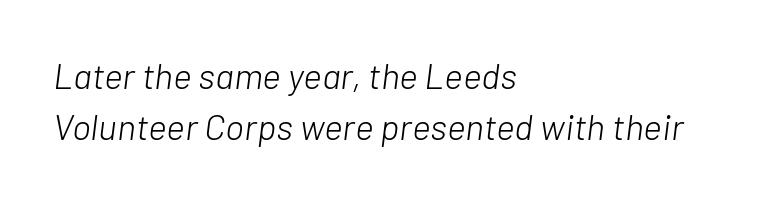
Would a proofreader flag this as italicized? Yes. You could not count columns in this text — the font is proportionally spaced. Letter spacing: default. The foot of each line stays bare and open. The characters are drawn with everyday or finer stroke widths. The lines are quadded left.
